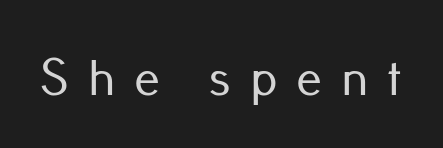
The image shows 52 px sans-serif type, upright; set unusually wide letter spacing (+0.36 em), not underlined; low stroke contrast and a small x-height.
